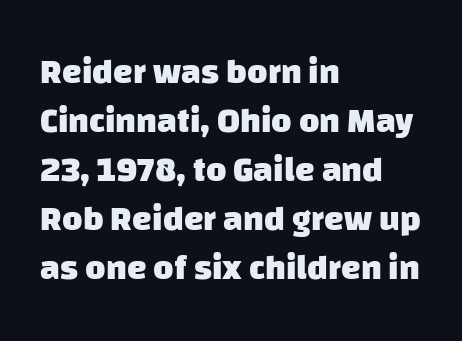
{"serif": "no", "bold": "yes", "weight": "heavy", "width": "normal", "stroke_contrast": "low", "x_height": "large", "monospaced": "no", "underline": "no", "align": "left", "line_spacing": "normal", "line_spacing_ratio": 1.4, "letter_spacing": "normal", "letter_spacing_em": 0.0, "glyph_px": 35}
